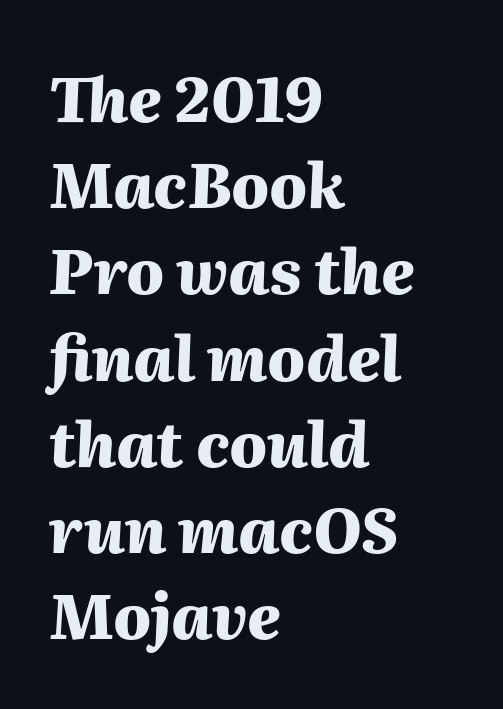
Q: Is the text bold? A: Yes.
Q: Is the text italic (slanted)? A: Yes, it leans right by about 2 degrees.
Q: Is the text underlined? A: No.
Q: How is the paragraph aligned? A: Left-aligned.
Q: Is the spacing between letters normal or unusually wide? A: Normal.
Q: Is the spacing between lines tight, normal or loose? A: Normal.
Q: Width (condensed, normal, or wide)? A: Normal.
Q: Stroke contrast? A: Medium.
Q: x-height? A: Medium.
Q: Monospaced? A: No.
